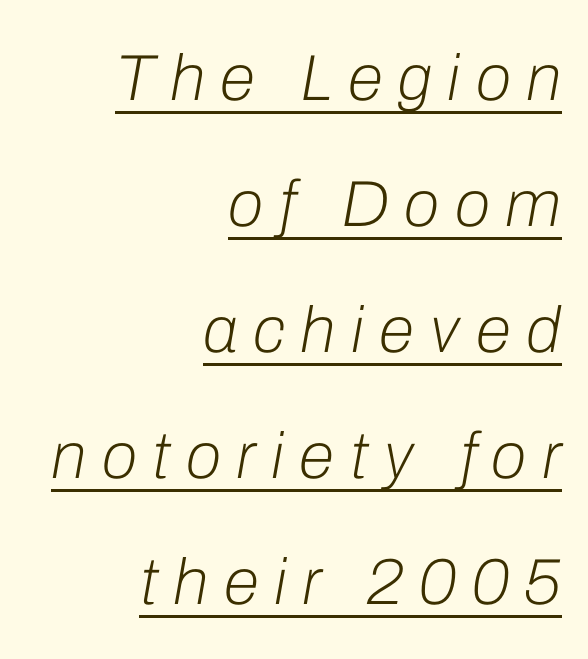
The image shows 65 px light type, italic (leaning right); set right-aligned, loose line spacing (1.94x), unusually wide letter spacing (+0.24 em), underlined; low stroke contrast and a medium x-height.
